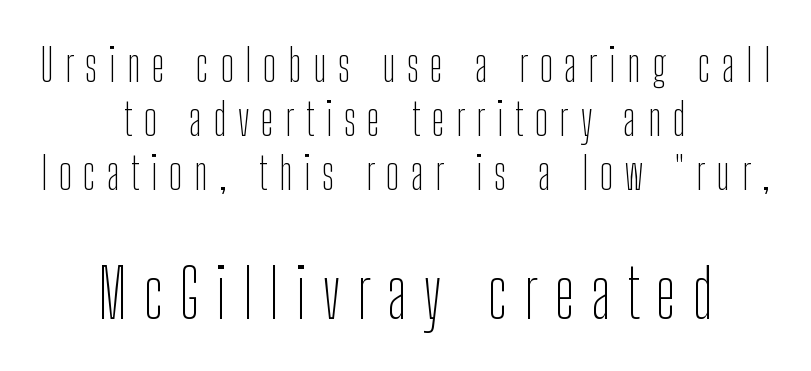
Stroke terminals: plain, sans-serif. Type without underlining. The letters advance in unequal steps, a hallmark of proportional type. Someone cranked the tracking dial way up on this one. The typeface has the unassuming heft of standard copy or less. Compared with a flush-left layout, this one balances lines on the center instead.
